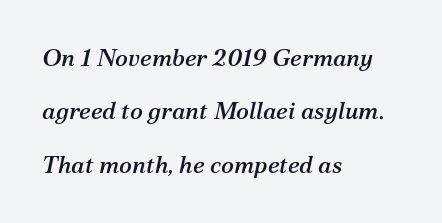
{"italic": "yes", "lean": "right", "slant_degrees": 12, "underline": "no", "align": "left", "line_spacing": "loose", "line_spacing_ratio": 2.22, "letter_spacing": "normal", "letter_spacing_em": 0.0, "glyph_px": 24}
